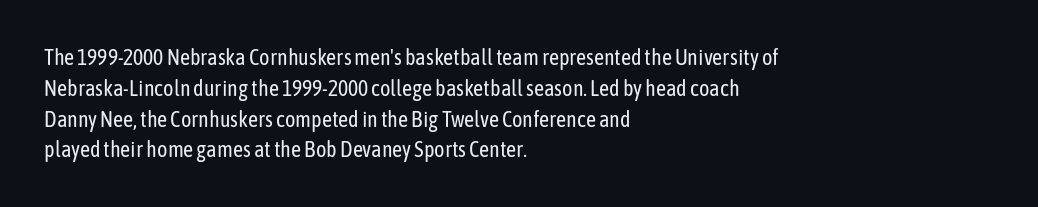
Q: Is the text bold? A: No.
Q: Is the text italic (slanted)? A: No, it is upright.
Q: Is the text underlined? A: No.
Q: How is the paragraph aligned? A: Left-aligned.
Q: Is the spacing between letters normal or unusually wide? A: Normal.
Q: Is the spacing between lines tight, normal or loose? A: Normal.
